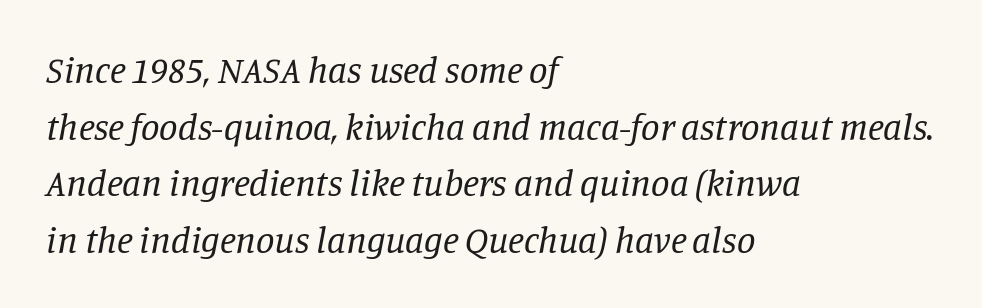
Font category for this specimen: serif. All the whitespace from short lines collects on the right. Bold? No — there's no thickening of the strokes. The glyphs are unaccompanied by any horizontal stroke below them.
